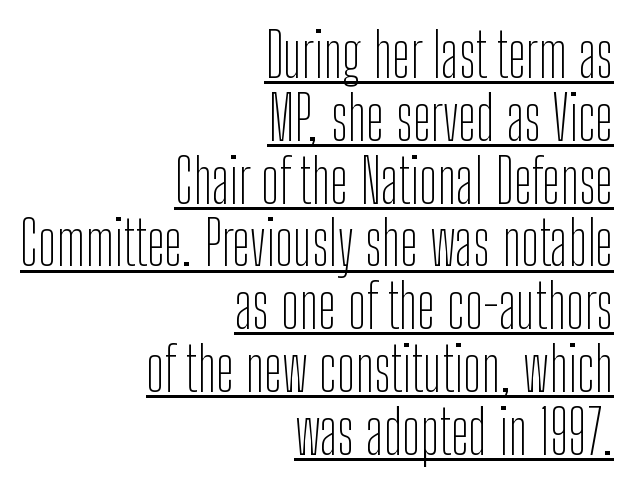
The image shows 61 px thin, condensed sans-serif type, upright; set right-aligned, tight line spacing (1.03x), normal letter spacing, underlined; low stroke contrast and a medium x-height.
